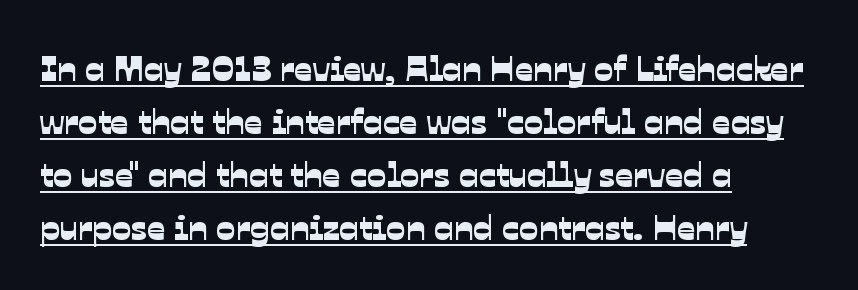
{"serif": "no", "width": "normal", "stroke_contrast": "low", "x_height": "medium", "monospaced": "no", "underline": "yes", "align": "left", "line_spacing": "normal", "line_spacing_ratio": 1.47, "letter_spacing": "normal", "letter_spacing_em": 0.0, "glyph_px": 36}
